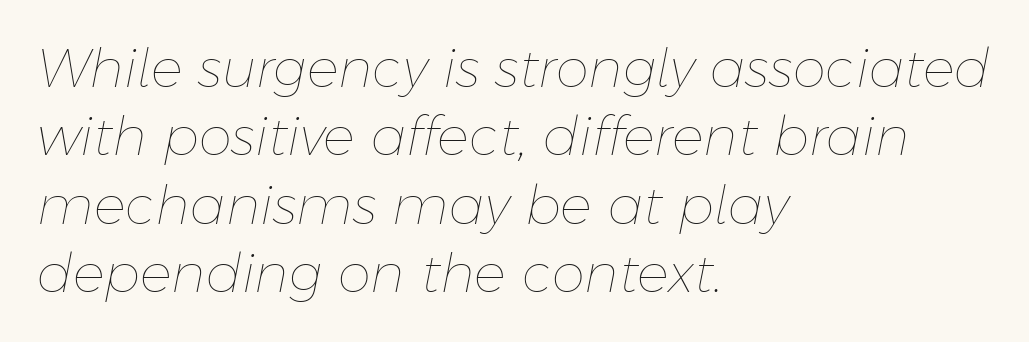
Q: Is the text bold? A: No.
Q: Is the text italic (slanted)? A: Yes, it leans right by about 11 degrees.
Q: Is the text underlined? A: No.
Q: How is the paragraph aligned? A: Left-aligned.
Q: Is the spacing between letters normal or unusually wide? A: Normal.
Q: Is the spacing between lines tight, normal or loose? A: Normal.
Q: Width (condensed, normal, or wide)? A: Normal.
Q: Stroke contrast? A: Low.
Q: x-height? A: Medium.
Q: Monospaced? A: No.
